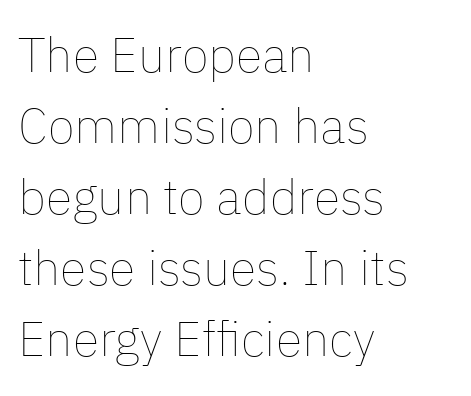
{"italic": "no", "bold": "no", "weight": "thin", "width": "normal", "stroke_contrast": "low", "x_height": "medium", "monospaced": "no", "underline": "no", "align": "left", "line_spacing": "normal", "line_spacing_ratio": 1.45, "letter_spacing": "normal", "letter_spacing_em": 0.0, "glyph_px": 49}
